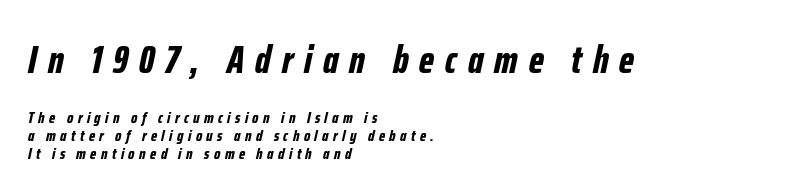
Q: Is the text bold? A: Yes.
Q: Is the text italic (slanted)? A: Yes, it leans right by about 12 degrees.
Q: Is the text underlined? A: No.
Q: How is the paragraph aligned? A: Left-aligned.
Q: Is the spacing between letters normal or unusually wide? A: Unusually wide.
Q: Is the spacing between lines tight, normal or loose? A: Tight.
Q: Which block of text is set in a larger size, the first (top) or the second (bottom)? A: The first (top) one.
Q: Width (condensed, normal, or wide)? A: Condensed.
Q: Stroke contrast? A: Low.
Q: x-height? A: Medium.
Q: Monospaced? A: No.
